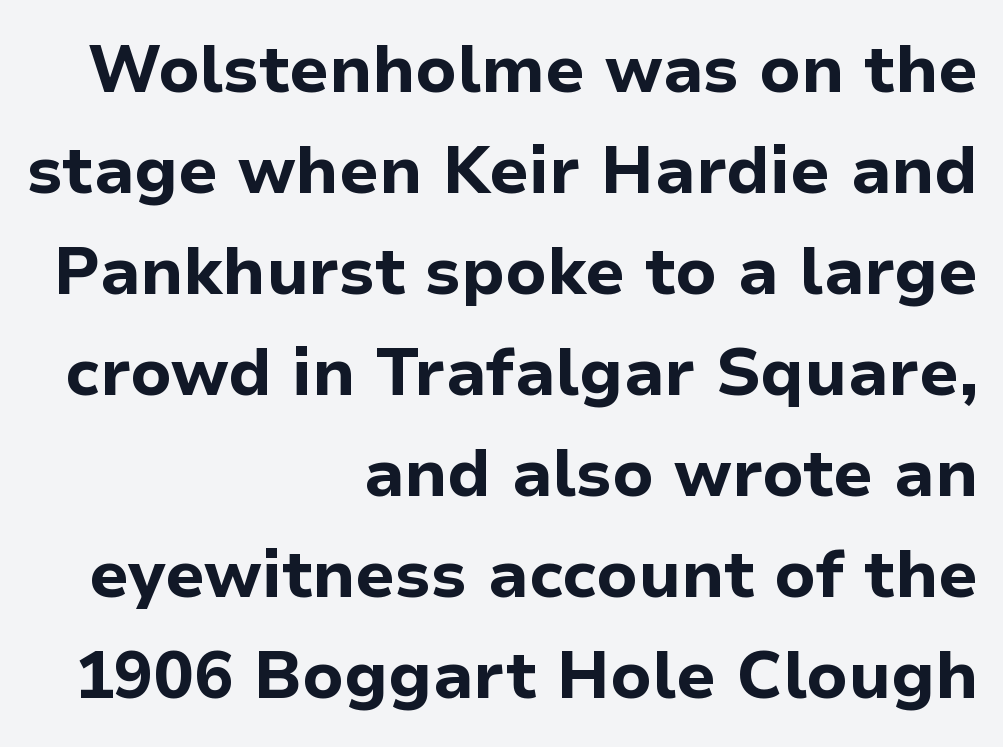
The image shows 66 px bold sans-serif type, upright; set right-aligned, normal line spacing (1.53x), normal letter spacing, not underlined; low stroke contrast and a medium x-height.
